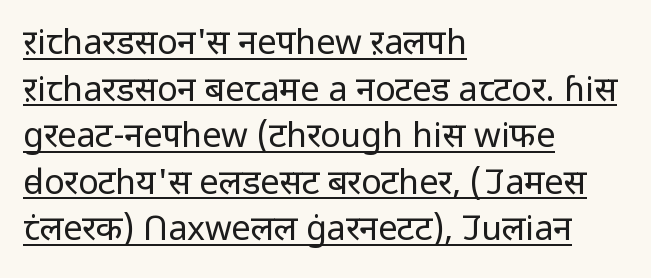
{"serif": "no", "italic": "no", "bold": "no", "weight": "regular", "width": "normal", "stroke_contrast": "low", "x_height": "medium", "monospaced": "no", "underline": "yes", "align": "left", "line_spacing": "normal", "line_spacing_ratio": 1.37, "letter_spacing": "normal", "letter_spacing_em": 0.0, "glyph_px": 34}
